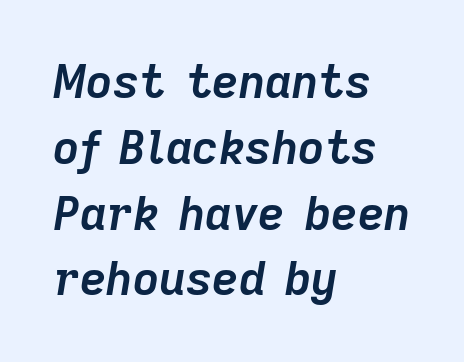
{"italic": "yes", "lean": "right", "slant_degrees": 9, "bold": "yes", "weight": "semibold", "width": "normal", "stroke_contrast": "low", "x_height": "medium", "monospaced": "no", "underline": "no", "align": "left", "line_spacing": "normal", "line_spacing_ratio": 1.43, "letter_spacing": "normal", "letter_spacing_em": 0.0, "glyph_px": 46}
